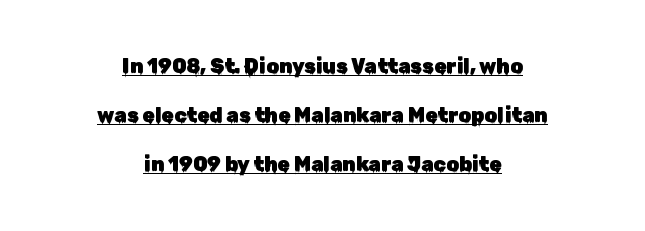
{"italic": "no", "underline": "yes", "align": "center", "line_spacing": "loose", "line_spacing_ratio": 2.46, "letter_spacing": "normal", "letter_spacing_em": 0.0, "glyph_px": 20}
